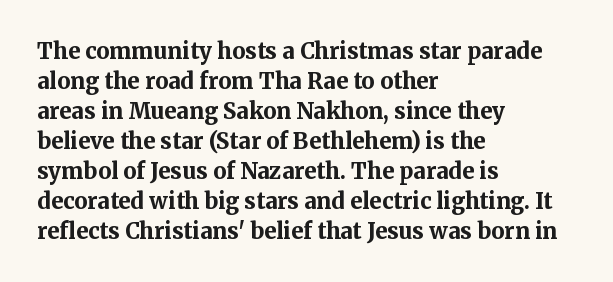
Q: Is the text bold? A: Yes.
Q: Is the text italic (slanted)? A: No, it is upright.
Q: Is the text underlined? A: No.
Q: How is the paragraph aligned? A: Left-aligned.
Q: Is the spacing between letters normal or unusually wide? A: Normal.
Q: Is the spacing between lines tight, normal or loose? A: Normal.
